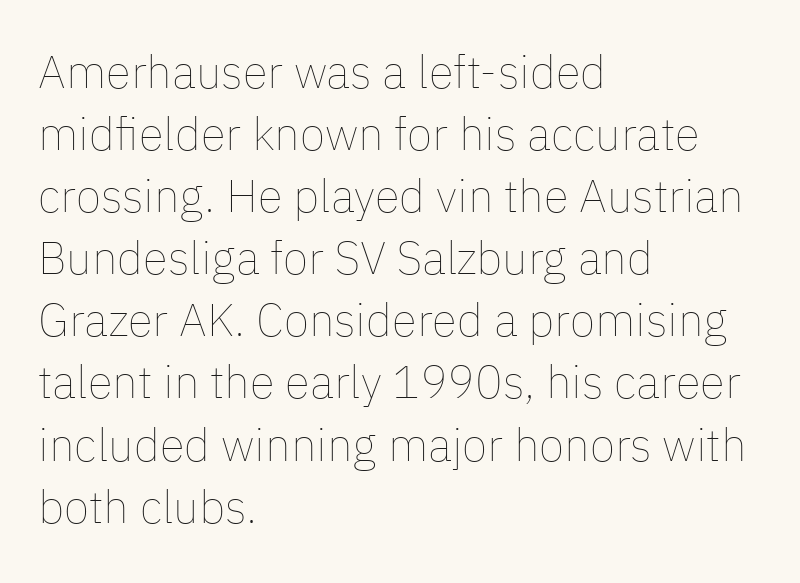
Weight: regular or lighter. Rows of type keep a routine distance in the vertical direction. A typesetter would call this proportional, since set widths differ per character. Students, note that the glyphs here touch the page at normal intervals.
